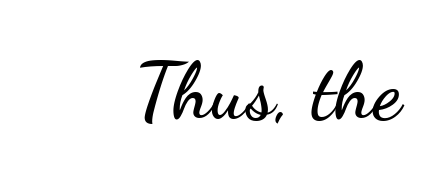
The image shows 79 px wide sans-serif type; set right-aligned, normal letter spacing, not underlined; low stroke contrast and a small x-height.
